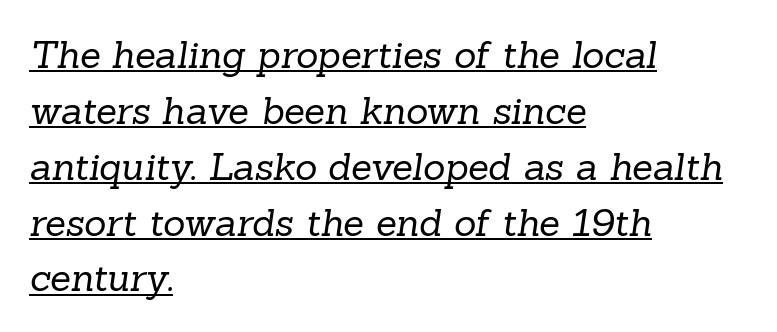
You could not count columns in this text — the font is proportionally spaced. How would I describe the line gaps? Plain and ordinary. In terms of letterspacing, this is plain default setting. The string is rendered with underlining switched on.
